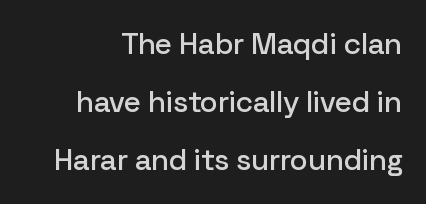
Q: Is the text italic (slanted)? A: No, it is upright.
Q: Is the typeface a serif or a sans-serif typeface? A: Sans-serif.
Q: Is the text underlined? A: No.
Q: Is the spacing between letters normal or unusually wide? A: Normal.
Q: Is the spacing between lines tight, normal or loose? A: Loose.
Q: Width (condensed, normal, or wide)? A: Normal.
Q: Stroke contrast? A: Low.
Q: x-height? A: Medium.
Q: Monospaced? A: No.
